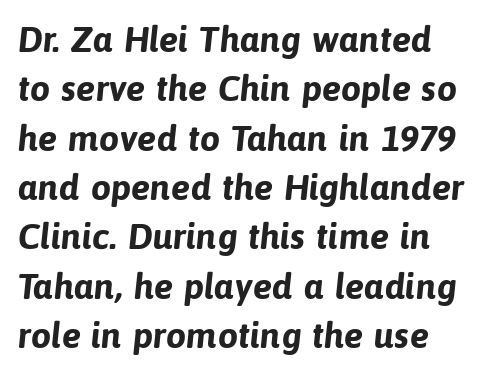
The image shows 36 px bold sans-serif type; set normal line spacing (1.37x), normal letter spacing, not underlined; low stroke contrast and a medium x-height.
